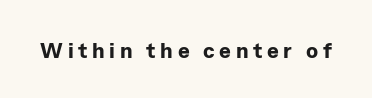
Unlike italic type, these characters show no tilt at all. Between one letter and the next there's a generous, obvious gap. Only glyphs here, with clear space below each row. Every letter is thick-stroked: bold, no question.
